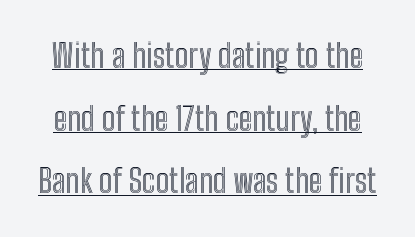
It's the straight-up-and-down kind of type. Compared with typical body copy, the letter spacing here is the same. In designer terms, the underline attribute is active on this setting. This sample has the flowing, uneven cadence of proportional lettering. Airy leading.
